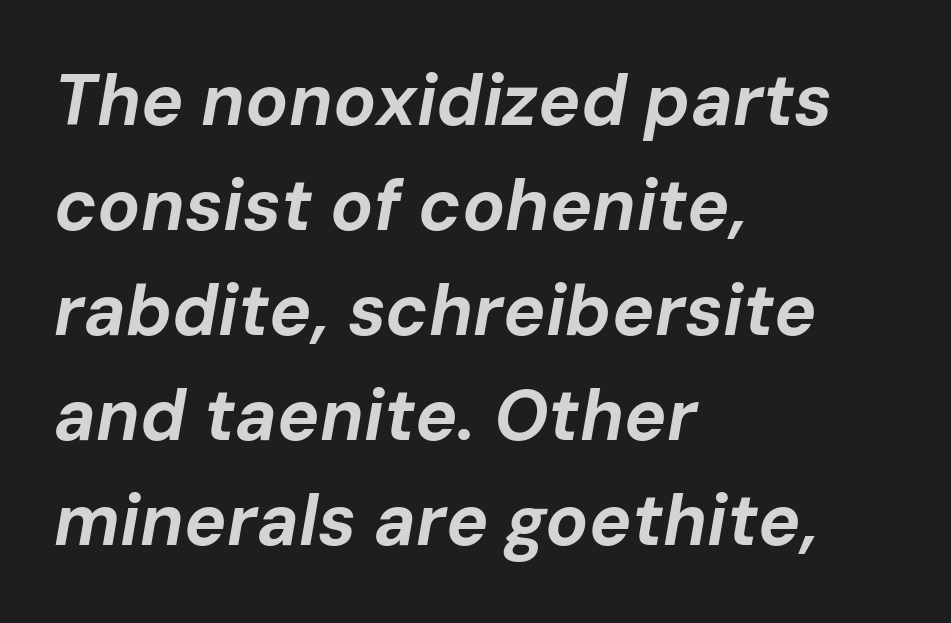
The image shows 71 px bold type, italic (leaning right); set left-aligned, normal line spacing (1.48x), normal letter spacing, not underlined; low stroke contrast and a medium x-height.
